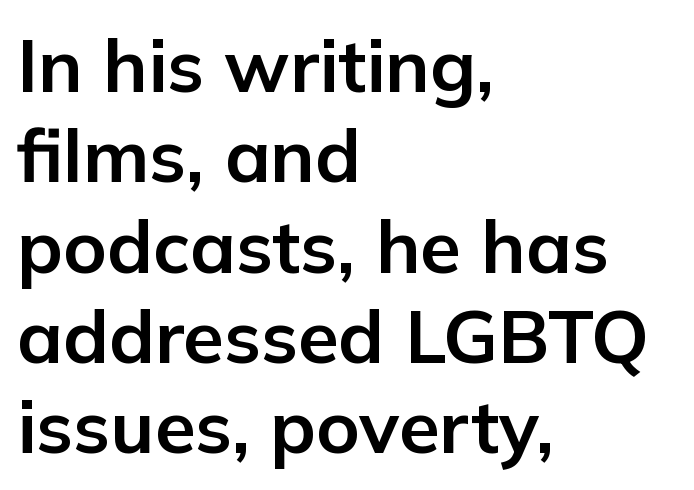
Q: Is the text bold? A: Yes.
Q: Is the text italic (slanted)? A: No, it is upright.
Q: Is the typeface a serif or a sans-serif typeface? A: Sans-serif.
Q: Is the text underlined? A: No.
Q: How is the paragraph aligned? A: Left-aligned.
Q: Is the spacing between letters normal or unusually wide? A: Normal.
Q: Width (condensed, normal, or wide)? A: Normal.
Q: Stroke contrast? A: Low.
Q: x-height? A: Medium.
Q: Monospaced? A: No.
